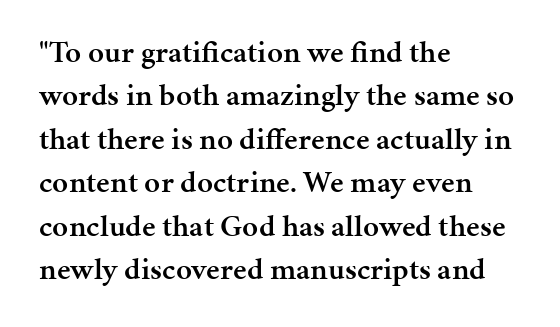
The image shows 31 px semibold serif type, upright; set left-aligned, normal line spacing (1.4x), normal letter spacing, not underlined; medium stroke contrast and a medium x-height.
